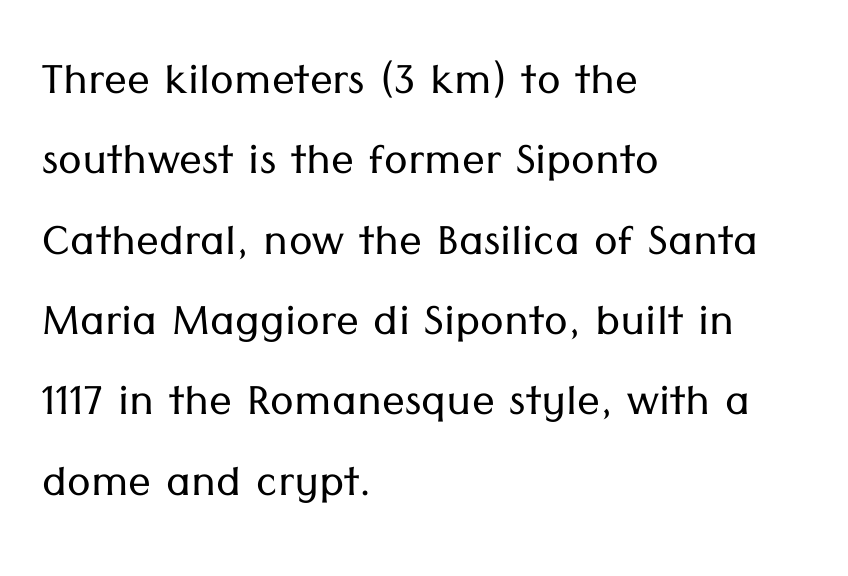
The zone under the glyphs is completely vacant. Do the characters align in a grid? No, the font is proportional. Teacher's note: observe the even left margin — that is flush-left alignment. To sum up the face: it is a sans, with no serifs.
